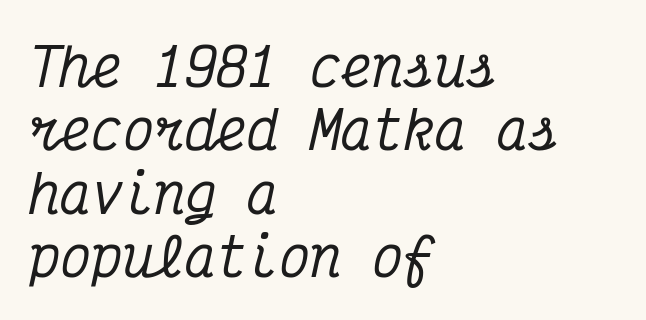
Q: Is the text italic (slanted)? A: Yes, it leans right by about 12 degrees.
Q: Is the typeface a serif or a sans-serif typeface? A: Serif.
Q: Is the text underlined? A: No.
Q: How is the paragraph aligned? A: Left-aligned.
Q: Is the spacing between letters normal or unusually wide? A: Normal.
Q: Width (condensed, normal, or wide)? A: Condensed.
Q: Stroke contrast? A: Medium.
Q: x-height? A: Medium.
Q: Monospaced? A: Yes.
